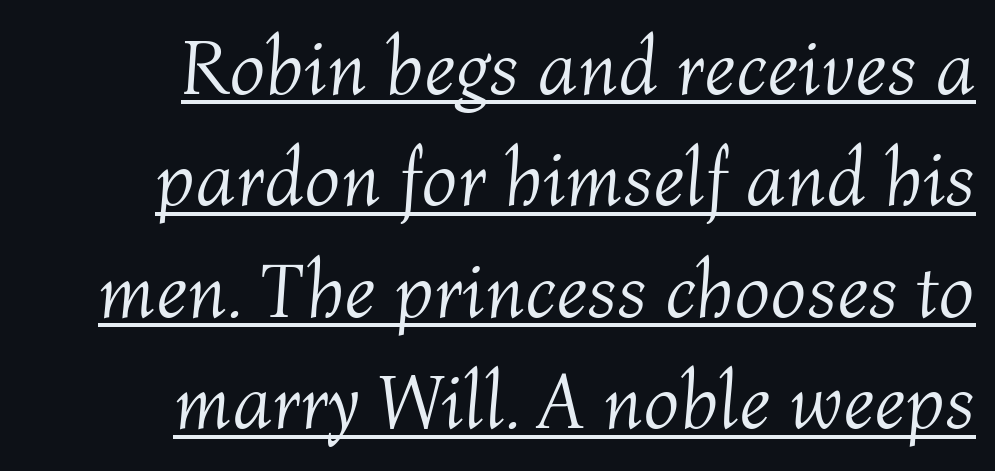
The image shows 79 px light type, italic (leaning right); set right-aligned, normal line spacing (1.41x), normal letter spacing, underlined; medium stroke contrast and a medium x-height.
